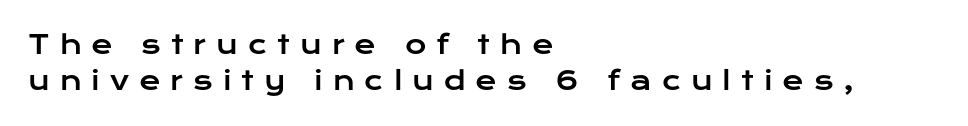
{"italic": "no", "underline": "no", "align": "left", "line_spacing": "normal", "line_spacing_ratio": 1.39, "letter_spacing": "wide", "letter_spacing_em": 0.38, "glyph_px": 26}
